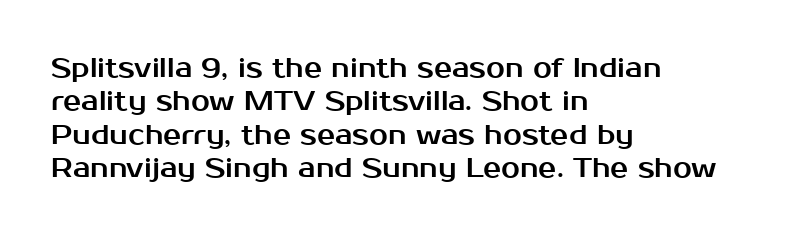
Q: Is the text italic (slanted)? A: No, it is upright.
Q: Is the text underlined? A: No.
Q: How is the paragraph aligned? A: Left-aligned.
Q: Is the spacing between letters normal or unusually wide? A: Normal.
